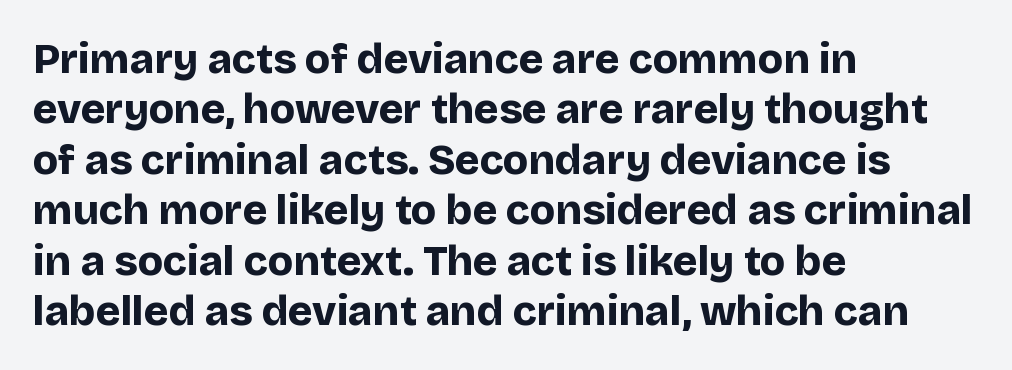
Q: Is the text bold? A: Yes.
Q: Is the text italic (slanted)? A: No, it is upright.
Q: Is the typeface a serif or a sans-serif typeface? A: Sans-serif.
Q: Is the text underlined? A: No.
Q: How is the paragraph aligned? A: Left-aligned.
Q: Is the spacing between letters normal or unusually wide? A: Normal.
Q: Width (condensed, normal, or wide)? A: Normal.
Q: Stroke contrast? A: Low.
Q: x-height? A: Large.
Q: Monospaced? A: No.
